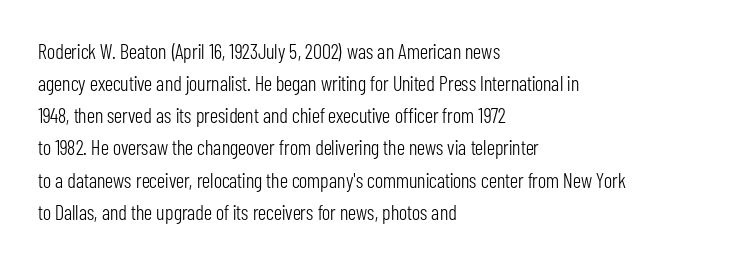
{"italic": "no", "bold": "no", "underline": "no", "align": "left", "line_spacing": "normal", "line_spacing_ratio": 1.53, "letter_spacing": "normal", "letter_spacing_em": 0.0, "glyph_px": 21}
